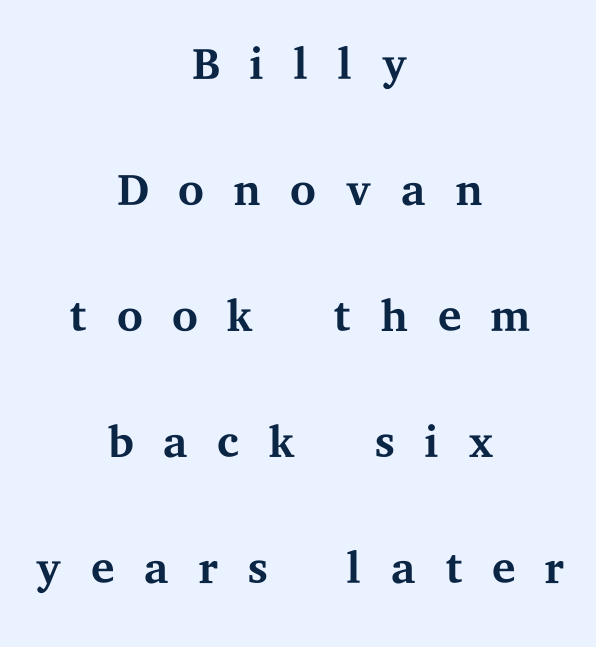
Q: Is the text bold? A: No.
Q: Is the text italic (slanted)? A: No, it is upright.
Q: Is the typeface a serif or a sans-serif typeface? A: Serif.
Q: Is the text underlined? A: No.
Q: How is the paragraph aligned? A: Centered.
Q: Is the spacing between letters normal or unusually wide? A: Unusually wide.
Q: Width (condensed, normal, or wide)? A: Wide.
Q: Stroke contrast? A: Medium.
Q: x-height? A: Medium.
Q: Monospaced? A: No.
